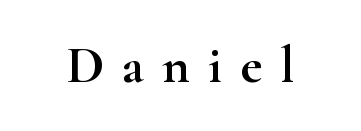
Regarding serifs, this sample has them. Varying glyph widths throughout — classic text-font behaviour. In terms of letterspacing, this is a distinctly airy, spread setting. Honestly, there is no underline to notice here at all.
